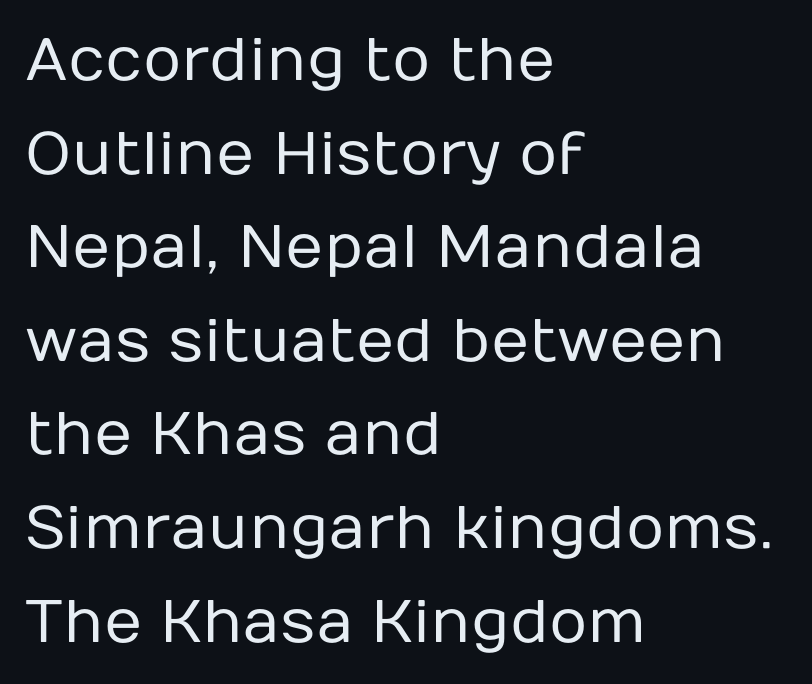
The image shows 60 px regular-weight sans-serif type, upright; set left-aligned, normal line spacing (1.56x), normal letter spacing, not underlined; low stroke contrast and a medium x-height.
